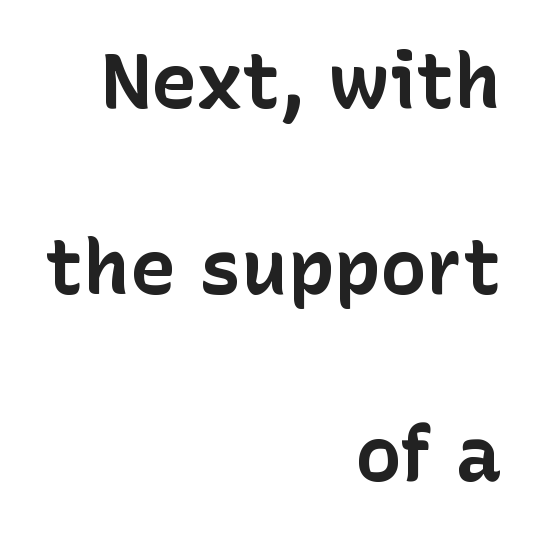
The letters are bold, with thick, heavy strokes. Do the characters align in a grid? No, the font is proportional. Layout note: lines flush right. The designer dialed line spacing up above the default. Plain, unruled lines of type. Words appear dense and cohesive because spacing is normal.
